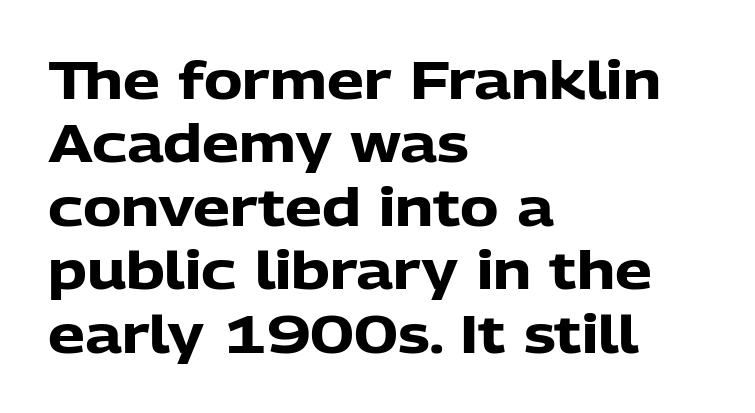
{"serif": "no", "italic": "no", "bold": "yes", "weight": "heavy", "width": "normal", "stroke_contrast": "low", "x_height": "medium", "monospaced": "no", "underline": "no", "align": "left", "line_spacing_ratio": 1.22, "letter_spacing": "normal", "letter_spacing_em": 0.0, "glyph_px": 52}
